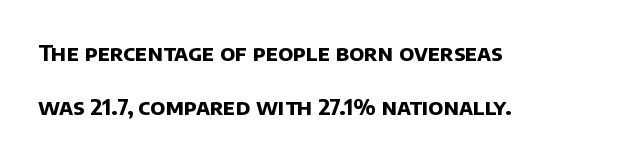
{"bold": "yes", "underline": "no", "align": "left", "line_spacing": "loose", "line_spacing_ratio": 2.45, "letter_spacing": "normal", "letter_spacing_em": 0.0, "glyph_px": 22}
